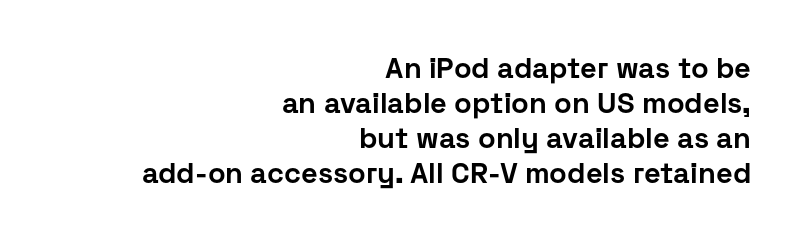
Q: Is the text bold? A: Yes.
Q: Is the text italic (slanted)? A: No, it is upright.
Q: Is the typeface a serif or a sans-serif typeface? A: Sans-serif.
Q: Is the text underlined? A: No.
Q: How is the paragraph aligned? A: Right-aligned.
Q: Is the spacing between letters normal or unusually wide? A: Normal.
Q: Width (condensed, normal, or wide)? A: Normal.
Q: Stroke contrast? A: Low.
Q: x-height? A: Medium.
Q: Monospaced? A: No.
